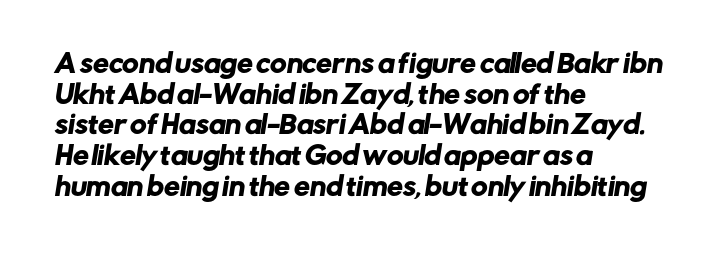
Q: Is the text underlined? A: No.
Q: How is the paragraph aligned? A: Left-aligned.
Q: Is the spacing between letters normal or unusually wide? A: Normal.
